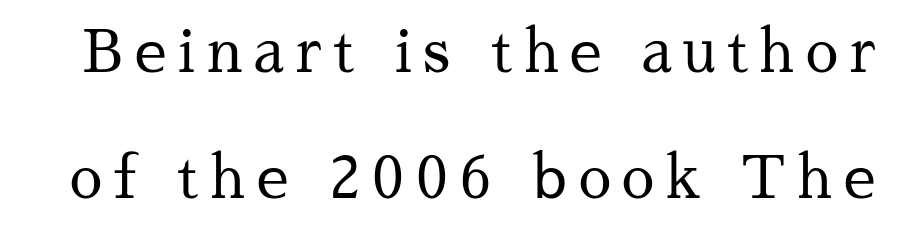
{"serif": "yes", "italic": "no", "bold": "no", "weight": "regular", "width": "normal", "stroke_contrast": "medium", "x_height": "medium", "monospaced": "no", "underline": "no", "line_spacing": "loose", "line_spacing_ratio": 2.17, "letter_spacing": "wide", "letter_spacing_em": 0.2, "glyph_px": 58}
